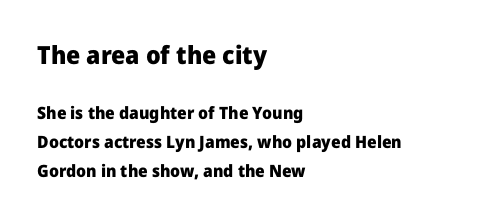
Standard letterfit; no display-style spreading of the glyphs. Large over small — that's the arrangement of the two blocks here. Italic? Not at all — the glyphs are vertical. The glyphs are unaccompanied by any horizontal stroke below them. The strokes are fattened all the way to bold. The passage is arranged the way most books set body copy — flush left.
